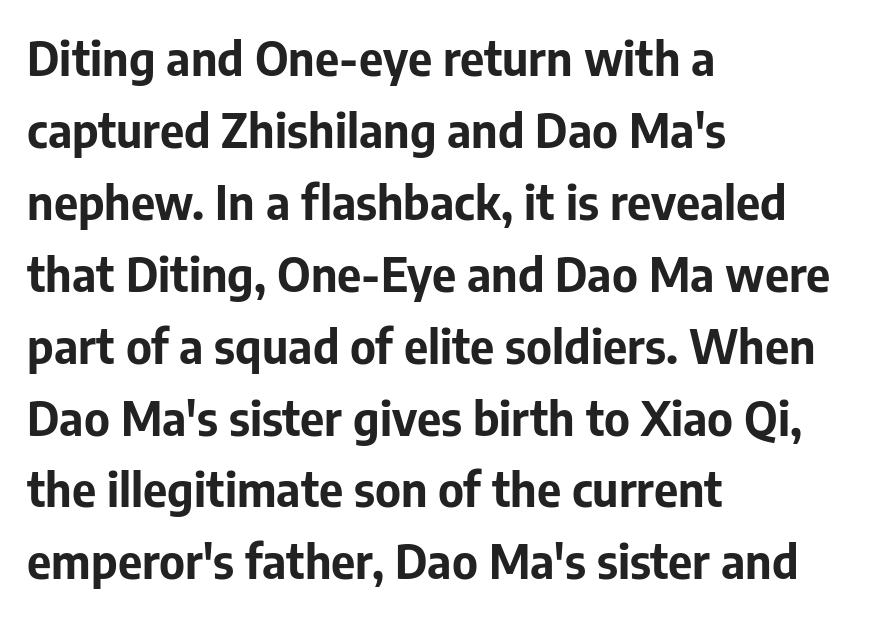
The image shows 47 px bold sans-serif type, upright; set left-aligned, normal line spacing (1.53x), normal letter spacing, not underlined; low stroke contrast and a medium x-height.
